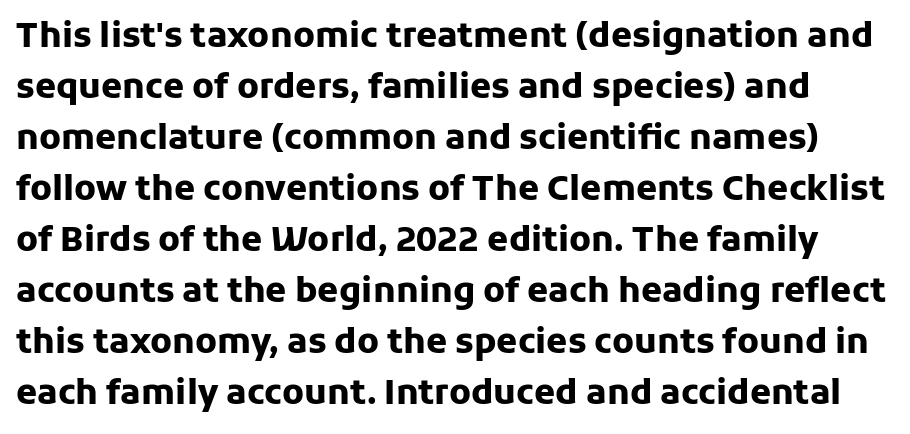
Q: Is the text bold? A: Yes.
Q: Is the text italic (slanted)? A: No, it is upright.
Q: Is the typeface a serif or a sans-serif typeface? A: Sans-serif.
Q: Is the text underlined? A: No.
Q: Is the spacing between letters normal or unusually wide? A: Normal.
Q: Is the spacing between lines tight, normal or loose? A: Normal.
Q: Width (condensed, normal, or wide)? A: Normal.
Q: Stroke contrast? A: Low.
Q: x-height? A: Medium.
Q: Monospaced? A: No.
